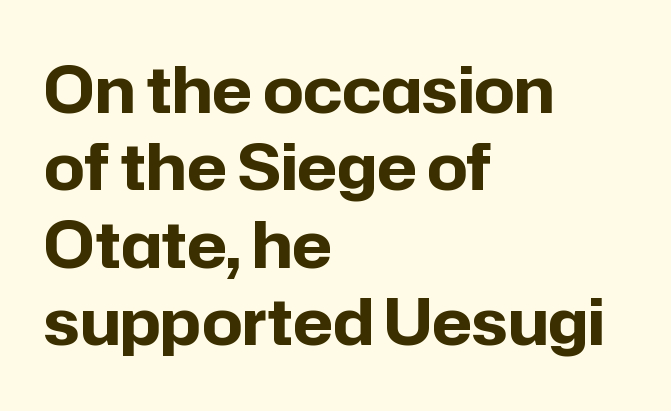
Q: Is the text bold? A: Yes.
Q: Is the text italic (slanted)? A: No, it is upright.
Q: Is the typeface a serif or a sans-serif typeface? A: Sans-serif.
Q: Is the text underlined? A: No.
Q: How is the paragraph aligned? A: Left-aligned.
Q: Is the spacing between letters normal or unusually wide? A: Normal.
Q: Width (condensed, normal, or wide)? A: Normal.
Q: Stroke contrast? A: Low.
Q: x-height? A: Medium.
Q: Monospaced? A: No.
